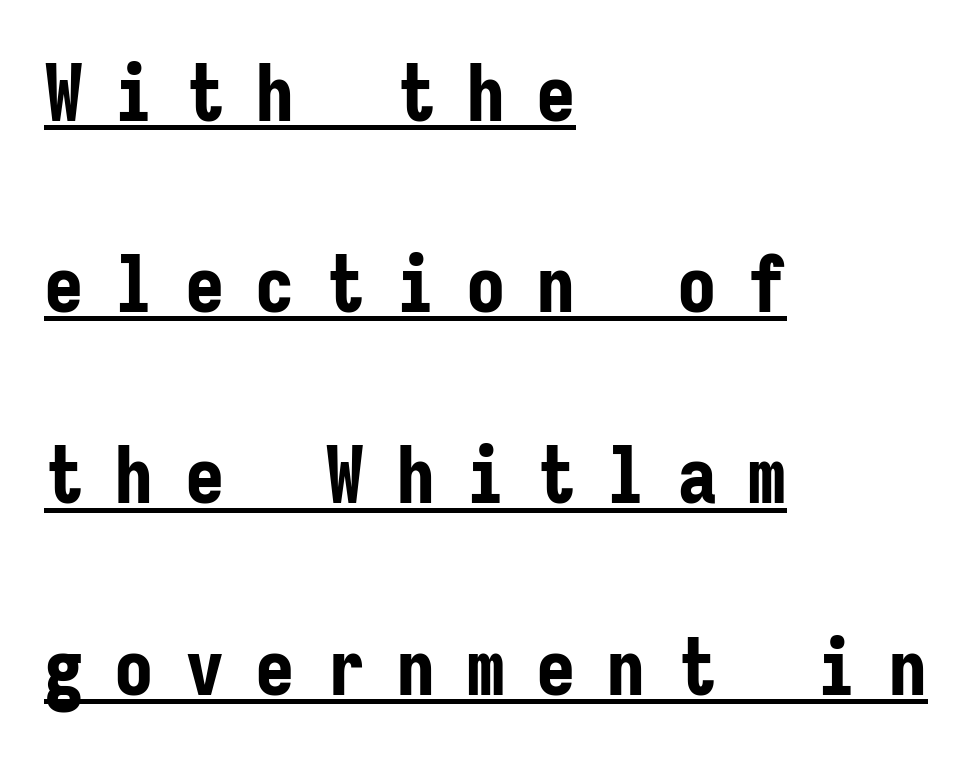
A baseline rule has been typeset under these characters. You could count columns in this text — the font is strictly monospaced. The font family rendered here belongs to the sans-serif group. The passage shown stacks its lines with a broad gap. These lines were composed using upright roman letters. How are the letters spaced? Widely, with obvious added tracking.
